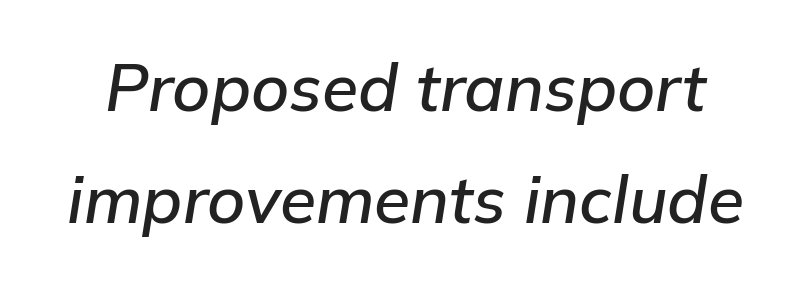
{"italic": "yes", "lean": "right", "slant_degrees": 9, "width": "normal", "stroke_contrast": "low", "x_height": "medium", "monospaced": "no", "underline": "no", "line_spacing": "normal", "line_spacing_ratio": 1.69, "letter_spacing": "normal", "letter_spacing_em": 0.0, "glyph_px": 66}
